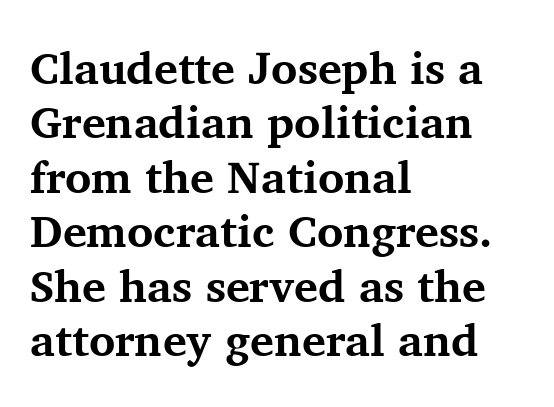
{"serif": "yes", "italic": "no", "bold": "yes", "weight": "bold", "width": "normal", "stroke_contrast": "medium", "x_height": "medium", "monospaced": "no", "underline": "no", "align": "left", "line_spacing_ratio": 1.21, "letter_spacing": "normal", "letter_spacing_em": 0.0, "glyph_px": 45}
